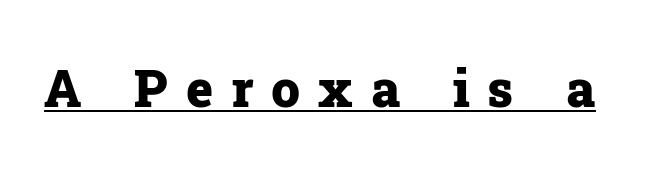
The image shows 51 px heavy serif type, upright; set unusually wide letter spacing (+0.35 em), underlined; low stroke contrast and a medium x-height.
